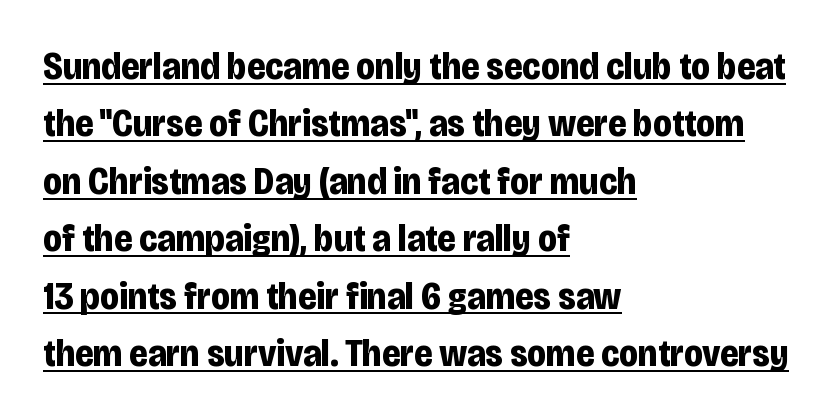
Q: Is the text bold? A: Yes.
Q: Is the text italic (slanted)? A: No, it is upright.
Q: Is the typeface a serif or a sans-serif typeface? A: Sans-serif.
Q: Is the text underlined? A: Yes.
Q: How is the paragraph aligned? A: Left-aligned.
Q: Is the spacing between letters normal or unusually wide? A: Normal.
Q: Is the spacing between lines tight, normal or loose? A: Normal.
Q: Width (condensed, normal, or wide)? A: Condensed.
Q: Stroke contrast? A: Low.
Q: x-height? A: Large.
Q: Monospaced? A: No.
